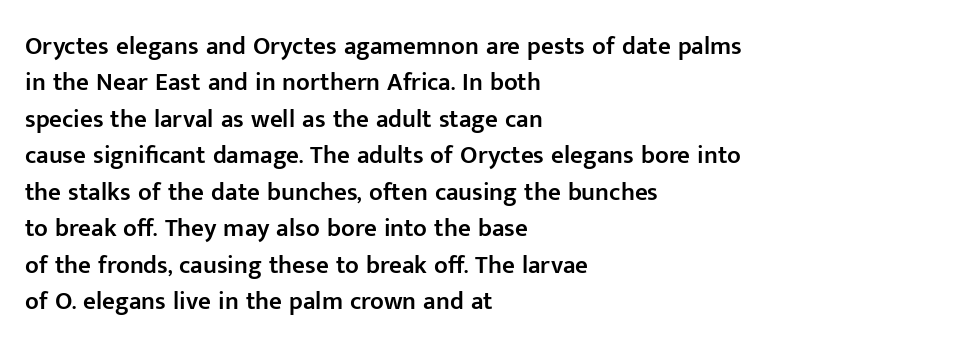
A somewhat darkened texture: the type is semibold rather than bold. If you drew a ruler down the left edge, every line would touch it. The zone under the glyphs is completely vacant. Ascenders rise straight up at ninety degrees. Caption: standard tracking, unaltered. Each new line begins a customary step beneath the previous one.
